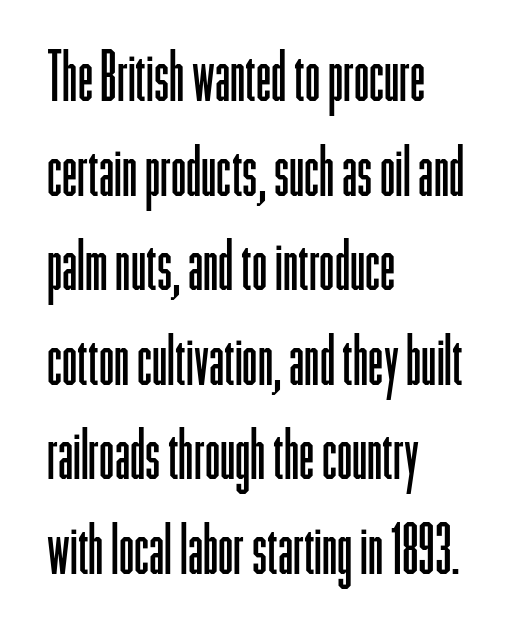
The image shows 69 px light, condensed sans-serif type, upright; set left-aligned, normal line spacing (1.37x), normal letter spacing, not underlined; low stroke contrast and a medium x-height.
